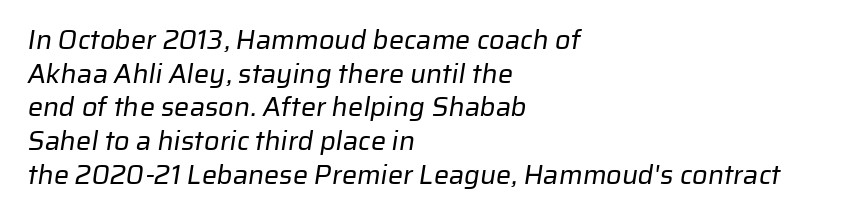
The image shows 27 px text type; set left-aligned, normal line spacing (1.25x), normal letter spacing, not underlined.
